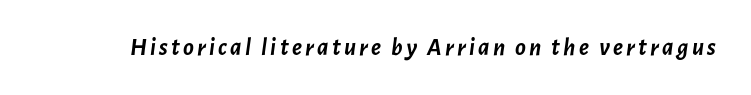
{"italic": "yes", "lean": "right", "slant_degrees": 7, "bold": "yes", "underline": "no", "glyph_px": 25}
